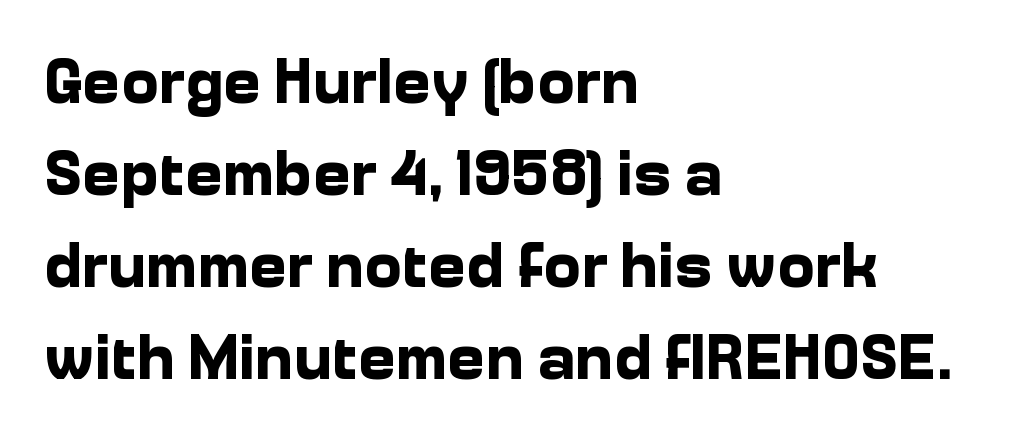
Note: no serifs on the glyphs. The rendering uses natural spacing where letterforms have individual widths. Successive baselines arrive at the customary interval. Leftover space on each line is placed entirely after the last word.
